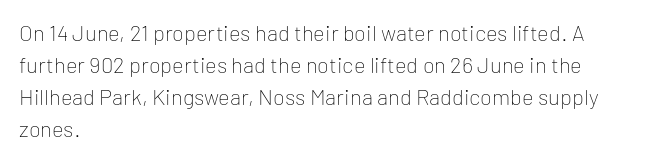
The image shows 22 px text type, upright; set left-aligned, normal line spacing (1.45x), normal letter spacing, not underlined.
